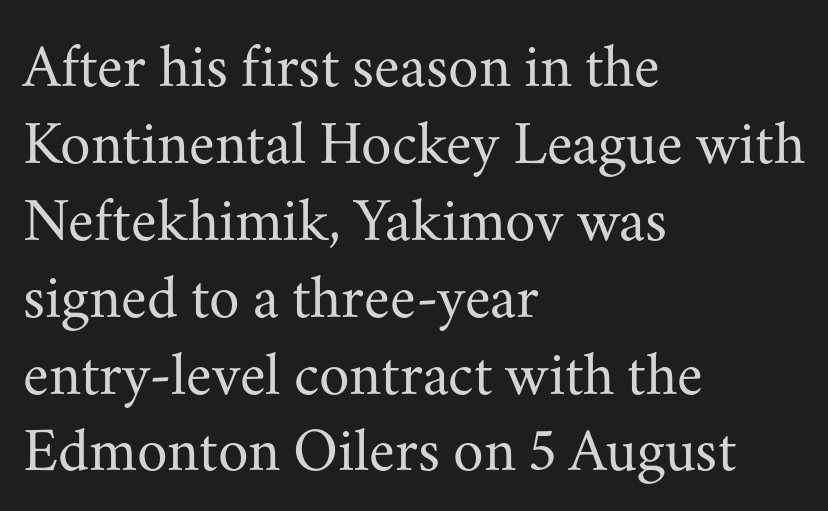
Nope, not italic — everything's standing straight. The strokes carry an ordinary text weight at most. Characters follow at the spacing the type designer built in. The gap between lines stays unmarked.
